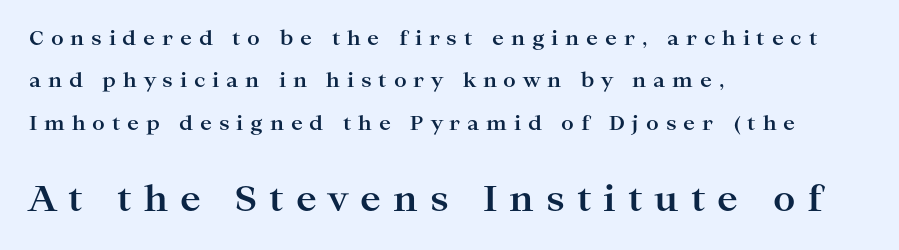
Q: Is the text bold? A: Yes.
Q: Is the text italic (slanted)? A: No, it is upright.
Q: Is the typeface a serif or a sans-serif typeface? A: Serif.
Q: Is the text underlined? A: No.
Q: How is the paragraph aligned? A: Left-aligned.
Q: Is the spacing between letters normal or unusually wide? A: Unusually wide.
Q: Is the spacing between lines tight, normal or loose? A: Loose.
Q: Which block of text is set in a larger size, the first (top) or the second (bottom)? A: The second (bottom) one.
Q: Width (condensed, normal, or wide)? A: Wide.
Q: Stroke contrast? A: High.
Q: x-height? A: Medium.
Q: Monospaced? A: No.
